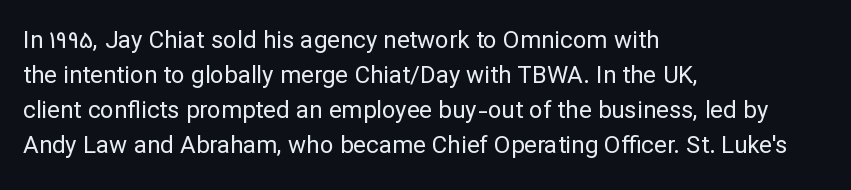
No word sits above an underline. This is the regular roman posture of the typeface. The lines in this sample share a left origin and differ only in where they stop. Successive baselines arrive at the customary interval.
